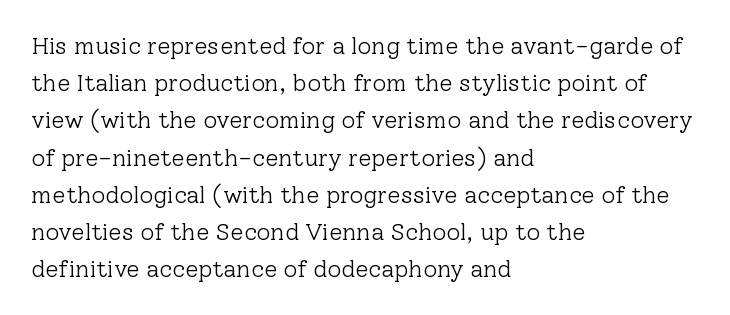
The image shows 24 px text type, upright; set left-aligned, normal line spacing (1.55x), normal letter spacing, not underlined.
